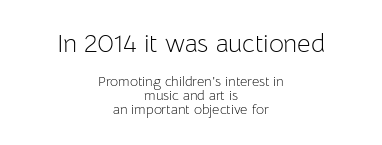
Q: Is the text bold? A: No.
Q: Is the text italic (slanted)? A: No, it is upright.
Q: Is the text underlined? A: No.
Q: How is the paragraph aligned? A: Centered.
Q: Is the spacing between letters normal or unusually wide? A: Normal.
Q: Is the spacing between lines tight, normal or loose? A: Tight.
Q: Which block of text is set in a larger size, the first (top) or the second (bottom)? A: The first (top) one.
